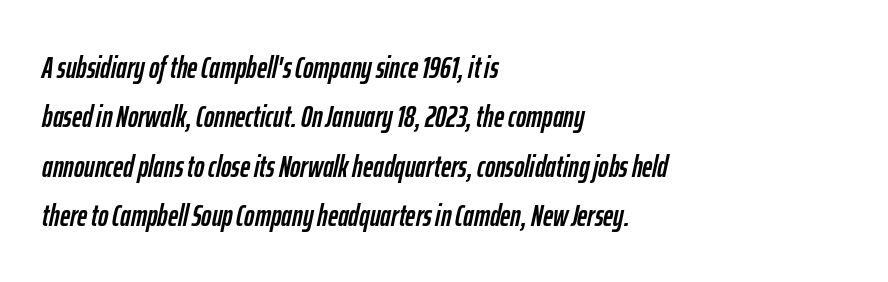
Q: Is the text italic (slanted)? A: Yes, it leans right by about 12 degrees.
Q: Is the text underlined? A: No.
Q: How is the paragraph aligned? A: Left-aligned.
Q: Is the spacing between letters normal or unusually wide? A: Normal.
Q: Is the spacing between lines tight, normal or loose? A: Normal.
Q: Width (condensed, normal, or wide)? A: Condensed.
Q: Stroke contrast? A: Low.
Q: x-height? A: Medium.
Q: Monospaced? A: No.
